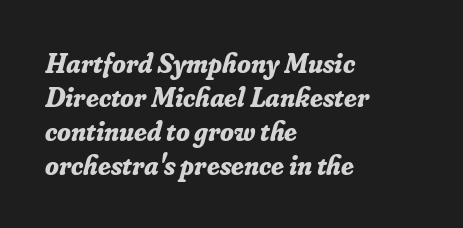
Q: Is the text bold? A: Yes.
Q: Is the text italic (slanted)? A: Yes, it leans right by about 16 degrees.
Q: Is the typeface a serif or a sans-serif typeface? A: Serif.
Q: Is the text underlined? A: No.
Q: How is the paragraph aligned? A: Left-aligned.
Q: Is the spacing between letters normal or unusually wide? A: Normal.
Q: Width (condensed, normal, or wide)? A: Normal.
Q: Stroke contrast? A: Low.
Q: x-height? A: Small.
Q: Monospaced? A: No.
